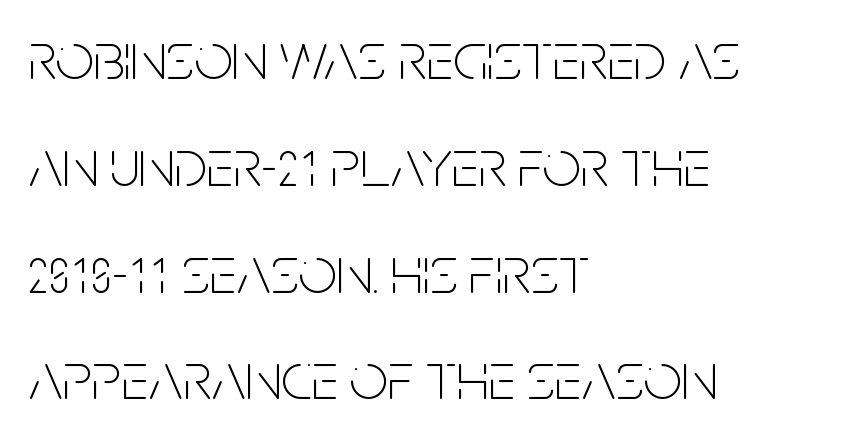
Q: Is the text bold? A: No.
Q: Is the text italic (slanted)? A: No, it is upright.
Q: Is the typeface a serif or a sans-serif typeface? A: Sans-serif.
Q: Is the text underlined? A: No.
Q: How is the paragraph aligned? A: Left-aligned.
Q: Is the spacing between letters normal or unusually wide? A: Normal.
Q: Is the spacing between lines tight, normal or loose? A: Normal.
Q: Width (condensed, normal, or wide)? A: Condensed.
Q: Stroke contrast? A: Low.
Q: x-height? A: Large.
Q: Monospaced? A: No.
